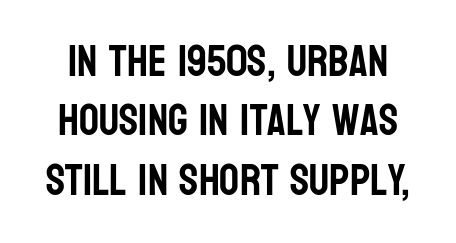
Q: Is the text italic (slanted)? A: No, it is upright.
Q: Is the typeface a serif or a sans-serif typeface? A: Sans-serif.
Q: Is the text underlined? A: No.
Q: How is the paragraph aligned? A: Centered.
Q: Is the spacing between letters normal or unusually wide? A: Normal.
Q: Is the spacing between lines tight, normal or loose? A: Normal.
Q: Width (condensed, normal, or wide)? A: Condensed.
Q: Stroke contrast? A: Low.
Q: x-height? A: Large.
Q: Monospaced? A: No.
